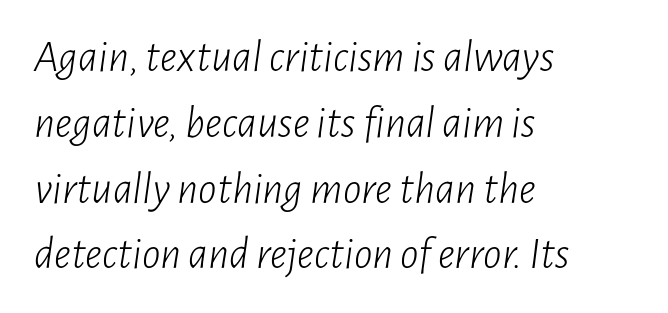
The image shows 46 px light, condensed type, italic (leaning right); set left-aligned, normal line spacing (1.43x), normal letter spacing, not underlined; low stroke contrast and a medium x-height.
